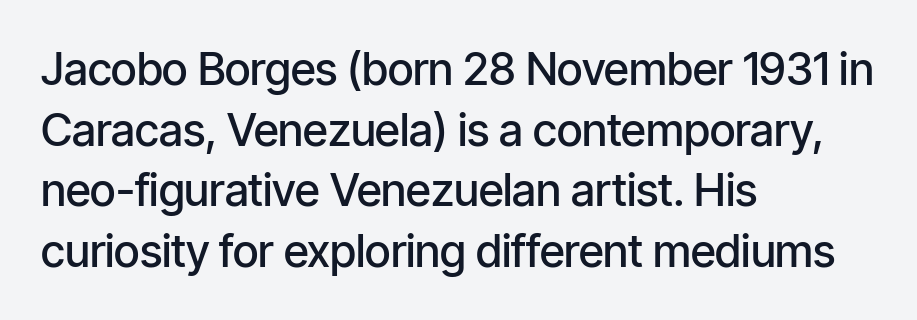
The image shows 45 px semibold, condensed sans-serif type, upright; set left-aligned, normal line spacing (1.35x), normal letter spacing, not underlined; low stroke contrast and a medium x-height.
